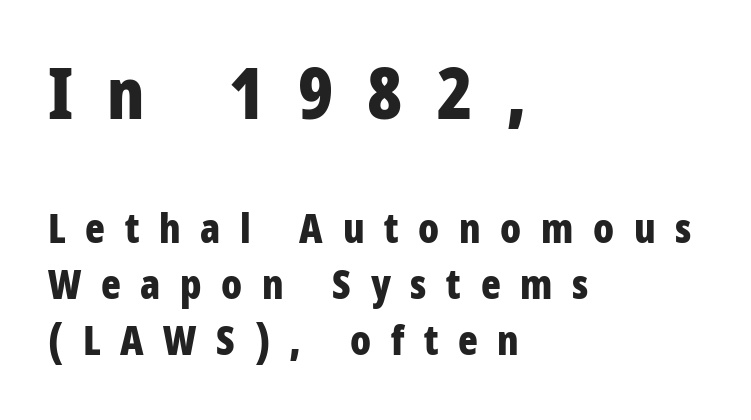
Underlining? Definitely not there. Line beginnings align vertically; line endings do not. Block one is the big one; block two sits smaller underneath. Each letter keeps its own natural width here, so spacing adapts to shape. When letters stand straight like this, we call the style roman or upright.
